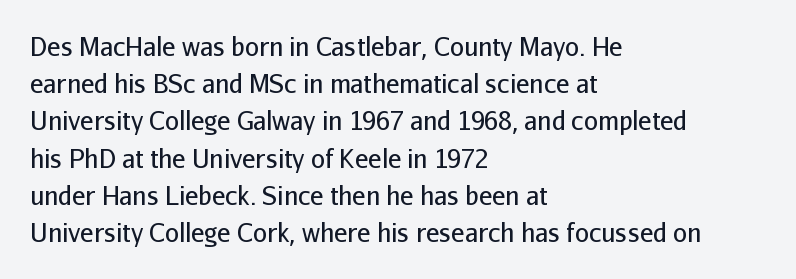
Q: Is the text bold? A: No.
Q: Is the text italic (slanted)? A: No, it is upright.
Q: Is the text underlined? A: No.
Q: How is the paragraph aligned? A: Left-aligned.
Q: Is the spacing between letters normal or unusually wide? A: Normal.
Q: Is the spacing between lines tight, normal or loose? A: Normal.
